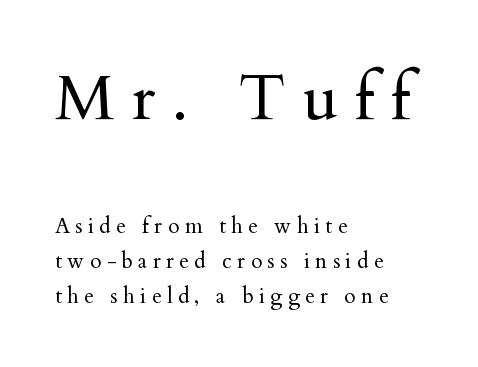
The image shows 64 px regular-weight serif type, upright; set left-aligned, normal line spacing (1.66x), unusually wide letter spacing (+0.26 em), not underlined; the first (top) block is 3.05x larger; medium stroke contrast and a small x-height.
